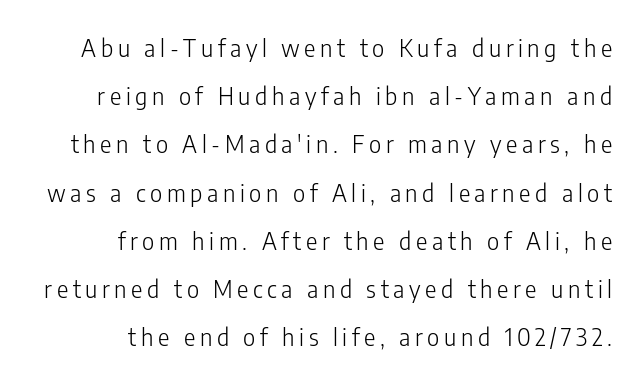
The typography opts for an upright posture over an oblique one. Bare-footed words on every line. The line-height multiplier appears high, well above default. Ink coverage per letter is moderate at most.
